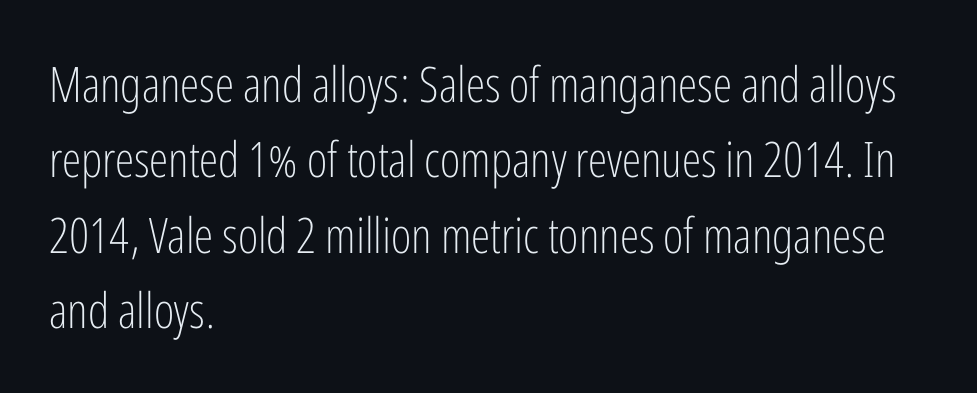
{"serif": "no", "italic": "no", "bold": "no", "weight": "light", "width": "condensed", "stroke_contrast": "low", "x_height": "medium", "monospaced": "no", "underline": "no", "align": "left", "line_spacing": "normal", "line_spacing_ratio": 1.54, "letter_spacing": "normal", "letter_spacing_em": 0.0, "glyph_px": 49}
